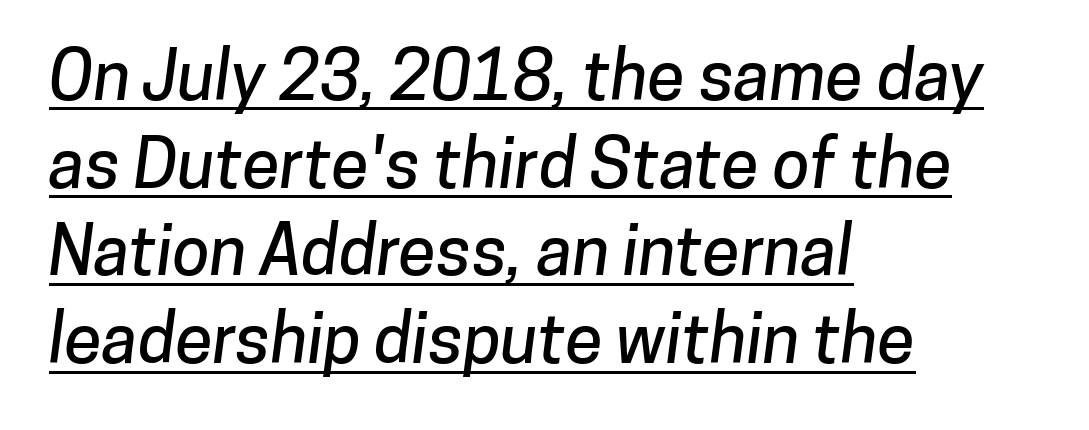
{"serif": "no", "width": "normal", "stroke_contrast": "low", "x_height": "medium", "monospaced": "no", "underline": "yes", "align": "left", "line_spacing": "normal", "line_spacing_ratio": 1.29, "letter_spacing": "normal", "letter_spacing_em": 0.0, "glyph_px": 68}
